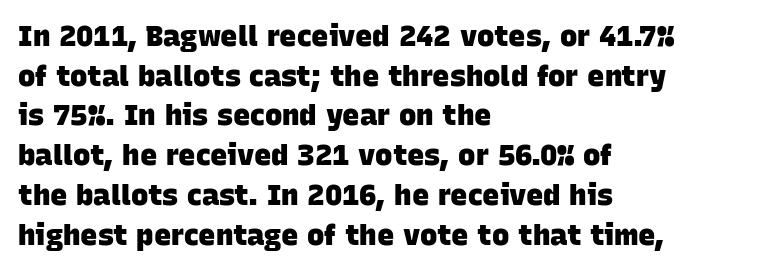
{"serif": "no", "bold": "yes", "weight": "heavy", "width": "normal", "stroke_contrast": "low", "x_height": "large", "monospaced": "no", "underline": "no", "align": "left", "line_spacing": "normal", "line_spacing_ratio": 1.37, "letter_spacing": "normal", "letter_spacing_em": 0.0, "glyph_px": 29}
